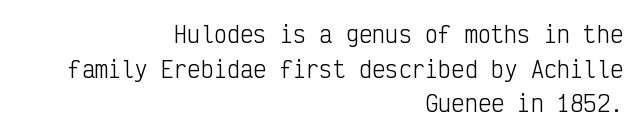
The image shows 22 px text type, upright; set right-aligned, normal line spacing (1.57x), normal letter spacing, not underlined.
